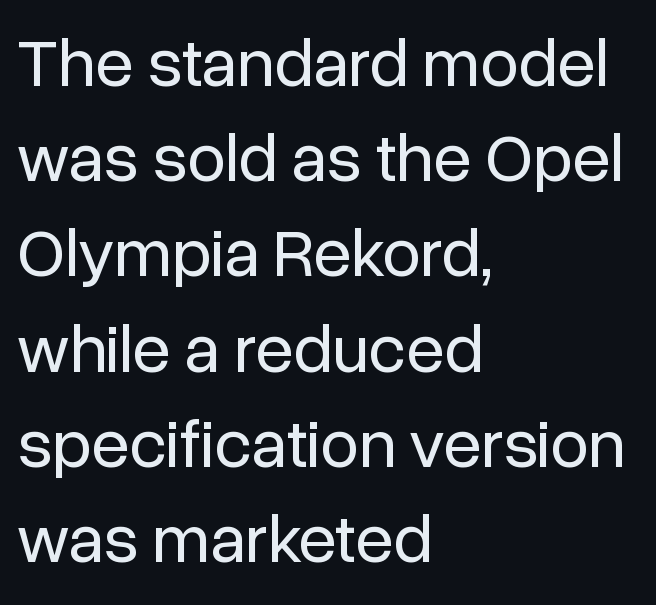
The image shows 69 px regular-weight sans-serif type, upright; set left-aligned, normal line spacing (1.38x), normal letter spacing, not underlined; low stroke contrast and a medium x-height.
